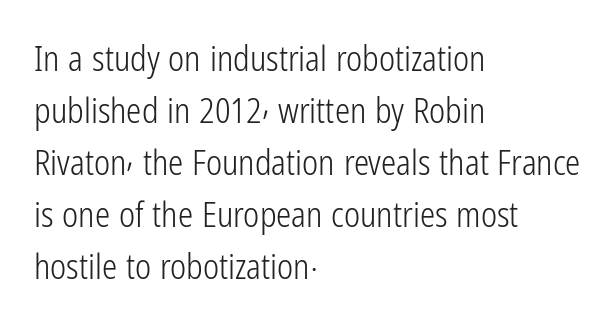
When letters stand straight like this, we call the style roman or upright. Honestly, there is no underline to notice here at all. To sum up the face: it is a sans, with no serifs. Observe the ordinary spacing: letters are neighbours, not strangers. A quiet, ordinary-to-light weight characterises the typeface. The passage shown is typed in a proportional face where columns would drift.
